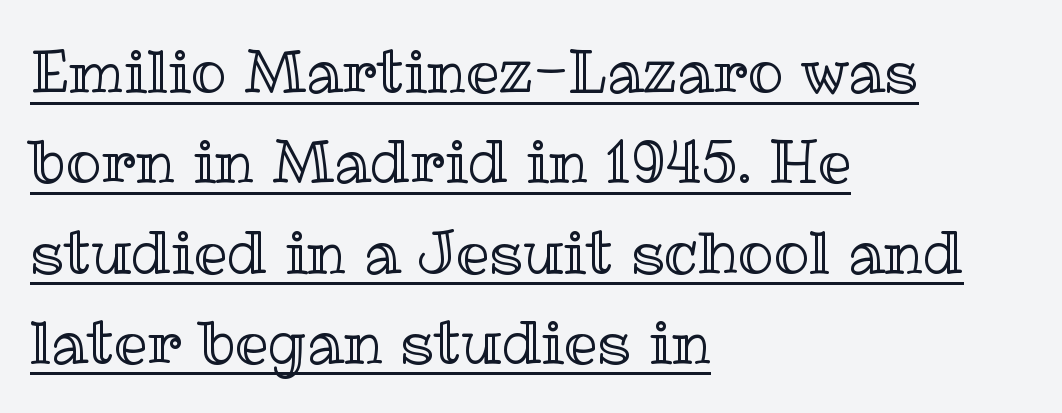
Q: Is the text italic (slanted)? A: No, it is upright.
Q: Is the text underlined? A: Yes.
Q: How is the paragraph aligned? A: Left-aligned.
Q: Is the spacing between letters normal or unusually wide? A: Normal.
Q: Is the spacing between lines tight, normal or loose? A: Normal.
Q: Width (condensed, normal, or wide)? A: Normal.
Q: x-height? A: Medium.
Q: Monospaced? A: No.
